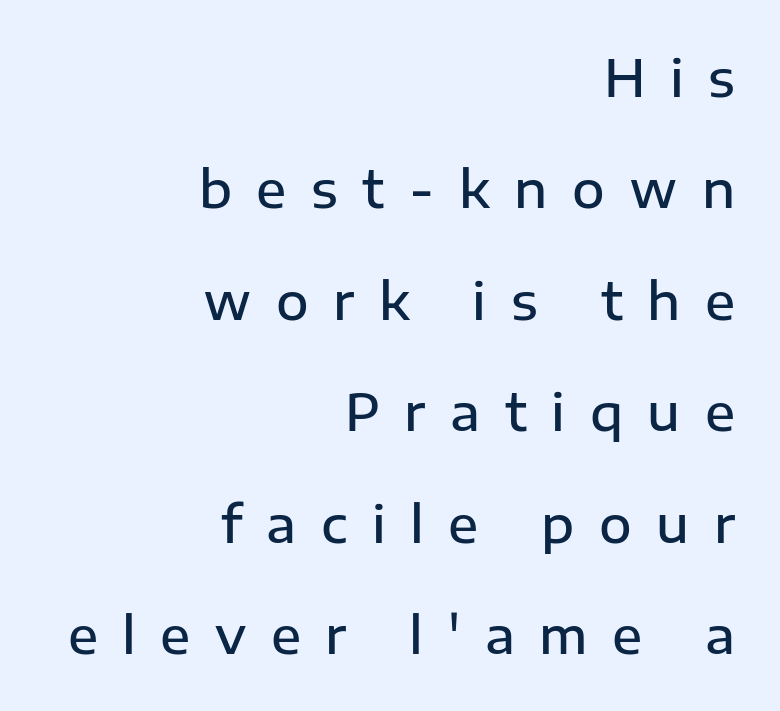
{"serif": "no", "italic": "no", "bold": "semi", "weight": "semibold", "width": "normal", "stroke_contrast": "low", "x_height": "medium", "monospaced": "no", "underline": "no", "align": "right", "line_spacing": "loose", "line_spacing_ratio": 2.23, "letter_spacing": "wide", "letter_spacing_em": 0.49, "glyph_px": 50}
